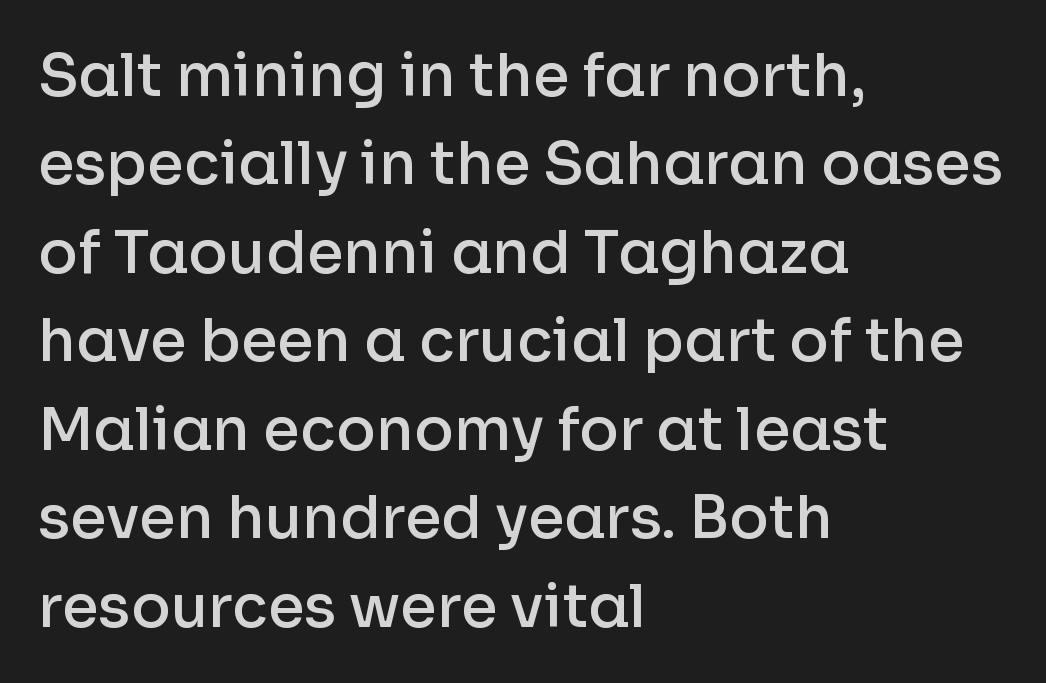
Q: Is the text bold? A: Semi-bold.
Q: Is the text italic (slanted)? A: No, it is upright.
Q: Is the typeface a serif or a sans-serif typeface? A: Sans-serif.
Q: Is the text underlined? A: No.
Q: How is the paragraph aligned? A: Left-aligned.
Q: Is the spacing between letters normal or unusually wide? A: Normal.
Q: Is the spacing between lines tight, normal or loose? A: Normal.
Q: Width (condensed, normal, or wide)? A: Normal.
Q: Stroke contrast? A: Low.
Q: x-height? A: Medium.
Q: Monospaced? A: No.
